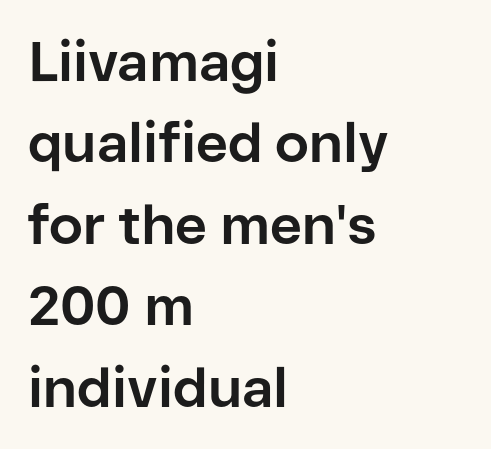
The lines in this sample share a left origin and differ only in where they stop. The sample has been set heavy, in full bold. Between one letter and the next there's only the usual sliver of space. Observe the absence of serifs on each vertical stroke in this sample. No italicization has been applied; the sample stays upright. Regular leading.
